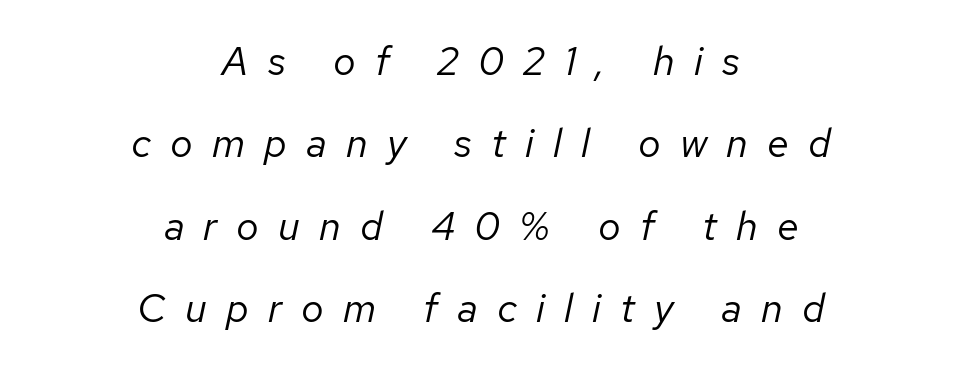
{"italic": "yes", "lean": "right", "slant_degrees": 12, "bold": "no", "weight": "regular", "width": "normal", "stroke_contrast": "low", "x_height": "medium", "monospaced": "no", "underline": "no", "align": "center", "line_spacing": "loose", "line_spacing_ratio": 2.06, "letter_spacing": "wide", "letter_spacing_em": 0.48, "glyph_px": 40}
